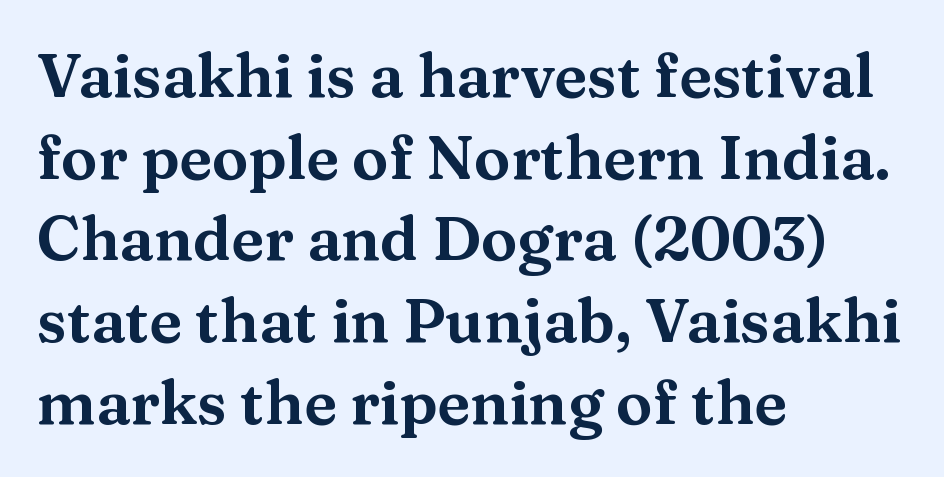
{"serif": "yes", "italic": "no", "width": "wide", "stroke_contrast": "medium", "x_height": "medium", "monospaced": "no", "underline": "no", "align": "left", "line_spacing": "normal", "line_spacing_ratio": 1.34, "letter_spacing": "normal", "letter_spacing_em": 0.0, "glyph_px": 61}
